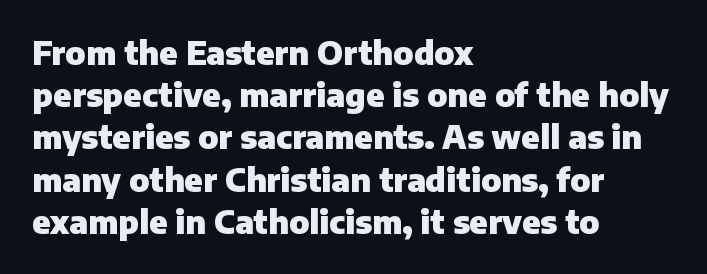
Q: Is the text bold? A: Yes.
Q: Is the text italic (slanted)? A: No, it is upright.
Q: Is the typeface a serif or a sans-serif typeface? A: Sans-serif.
Q: Is the text underlined? A: No.
Q: How is the paragraph aligned? A: Left-aligned.
Q: Is the spacing between letters normal or unusually wide? A: Normal.
Q: Is the spacing between lines tight, normal or loose? A: Normal.
Q: Width (condensed, normal, or wide)? A: Normal.
Q: Stroke contrast? A: Low.
Q: x-height? A: Medium.
Q: Monospaced? A: No.
